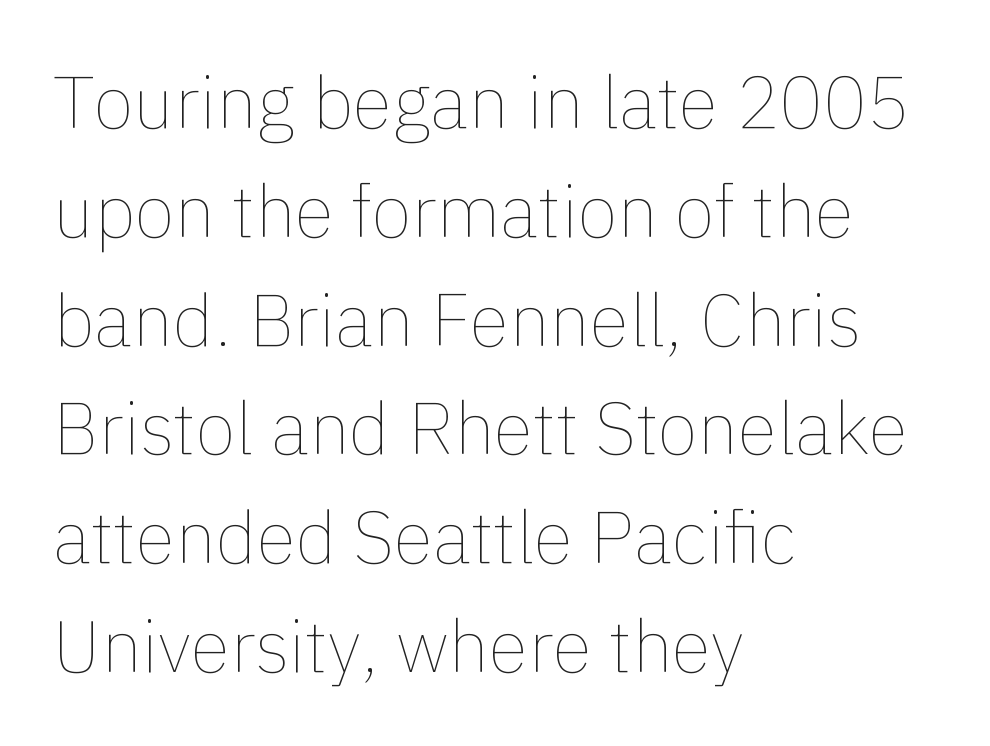
The image shows 73 px thin type, upright; set left-aligned, normal line spacing (1.49x), normal letter spacing, not underlined; a medium x-height.
